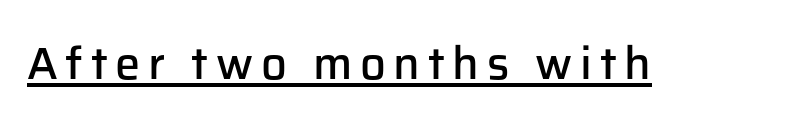
{"serif": "no", "italic": "no", "bold": "semi", "weight": "semibold", "width": "normal", "stroke_contrast": "low", "x_height": "medium", "monospaced": "no", "underline": "yes", "glyph_px": 45}
